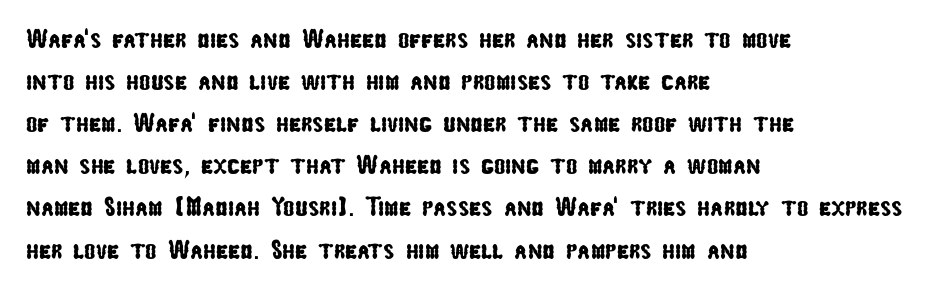
Q: Is the text underlined? A: No.
Q: How is the paragraph aligned? A: Left-aligned.
Q: Is the spacing between letters normal or unusually wide? A: Normal.
Q: Is the spacing between lines tight, normal or loose? A: Normal.
